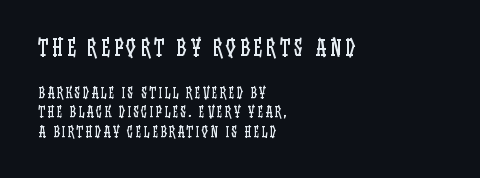
The image shows 22 px text type, upright; set left-aligned, normal line spacing (1.38x), not underlined; the first (top) block is 1.57x larger.
